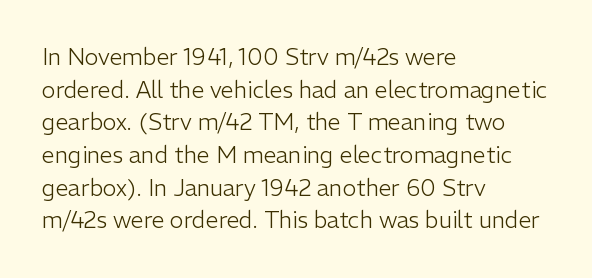
Q: Is the text bold? A: No.
Q: Is the text italic (slanted)? A: No, it is upright.
Q: Is the text underlined? A: No.
Q: How is the paragraph aligned? A: Left-aligned.
Q: Is the spacing between letters normal or unusually wide? A: Normal.
Q: Is the spacing between lines tight, normal or loose? A: Normal.
